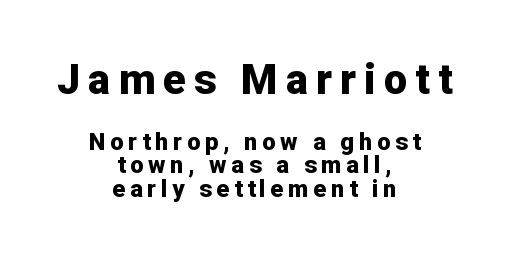
{"serif": "no", "italic": "no", "bold": "yes", "weight": "bold", "width": "normal", "stroke_contrast": "low", "x_height": "medium", "monospaced": "no", "underline": "no", "align": "center", "line_spacing": "tight", "line_spacing_ratio": 0.98, "larger_block": "first", "size_ratio": 1.75, "glyph_px": 42}
